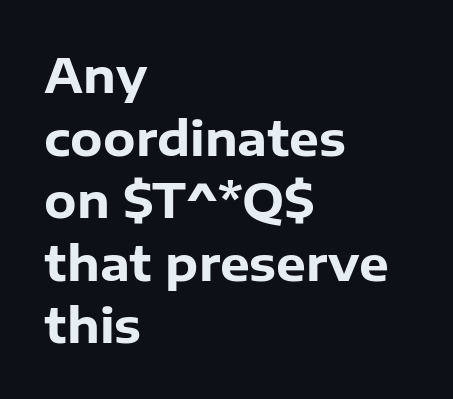
The image shows 47 px heavy sans-serif type, upright; set left-aligned, normal line spacing (1.33x), normal letter spacing, not underlined; low stroke contrast and a medium x-height.
